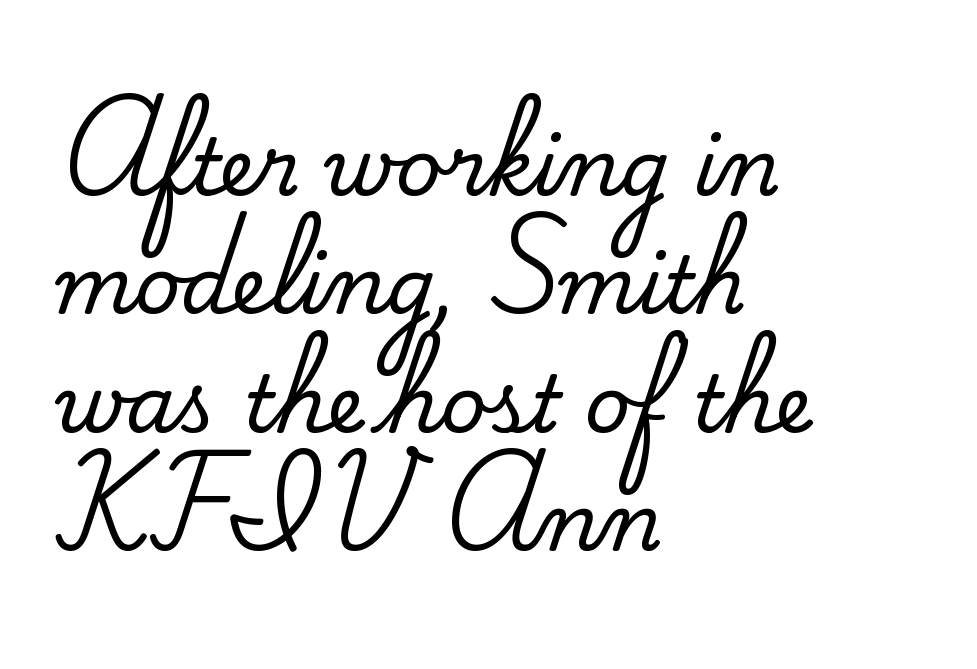
Q: Is the text italic (slanted)? A: Yes.
Q: Is the typeface a serif or a sans-serif typeface? A: Serif.
Q: Is the text underlined? A: No.
Q: How is the paragraph aligned? A: Left-aligned.
Q: Is the spacing between letters normal or unusually wide? A: Normal.
Q: Is the spacing between lines tight, normal or loose? A: Normal.
Q: Width (condensed, normal, or wide)? A: Normal.
Q: Stroke contrast? A: Medium.
Q: x-height? A: Small.
Q: Monospaced? A: No.
